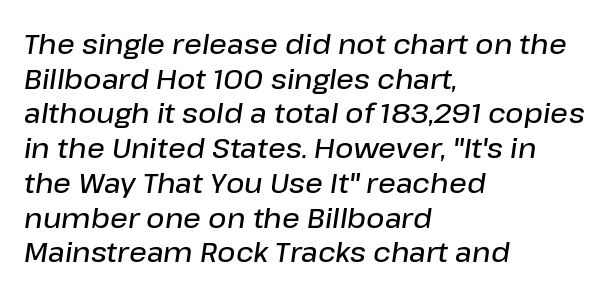
{"italic": "yes", "lean": "right", "slant_degrees": 8, "bold": "semi", "weight": "semibold", "width": "normal", "stroke_contrast": "low", "x_height": "medium", "monospaced": "no", "underline": "no", "align": "left", "line_spacing_ratio": 1.24, "letter_spacing": "normal", "letter_spacing_em": 0.0, "glyph_px": 28}
